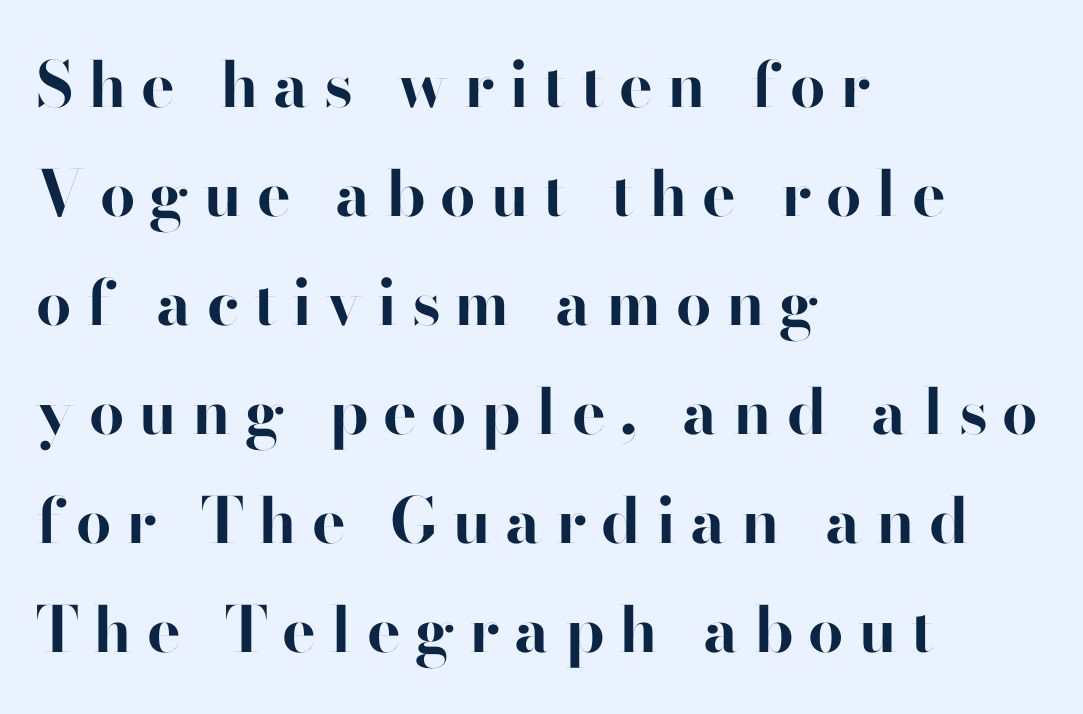
Clear beneath every line of the passage. Leftover space on each line is placed entirely after the last word. The gaps between neighbouring characters are conspicuously large. The type sits square on the baseline with zero lean. A sans-serif font was chosen for this passage. Heavy, bold letterforms.
